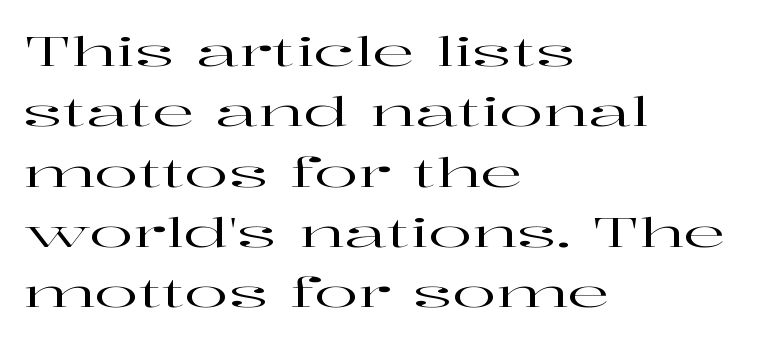
Do the letters lean? They stand straight. This sample keeps an unexceptional amount of space between lines. Underlining? Definitely not there. Note the varied advance widths — an 'i' is clearly narrower than an 'm'. A typesetter would label this face a serif.
